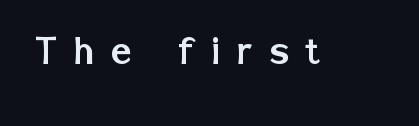
Think of a printed novel: that variable character pitch is what you see here. What stands out about the letter spacing? Its width — letters are far apart. Examine the stroke ends and you'll find no serifs. Unmarked baselines from the first word to the last.
